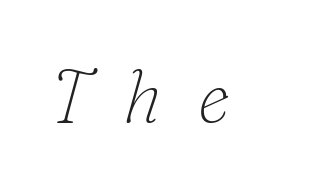
The image shows 73 px thin serif type, italic (leaning right); set unusually wide letter spacing (+0.49 em), not underlined; low stroke contrast and a small x-height.
